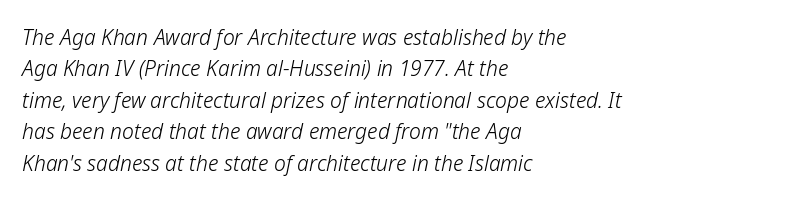
The image shows 21 px text type, italic (leaning right); set left-aligned, normal line spacing (1.5x), normal letter spacing, not underlined.
